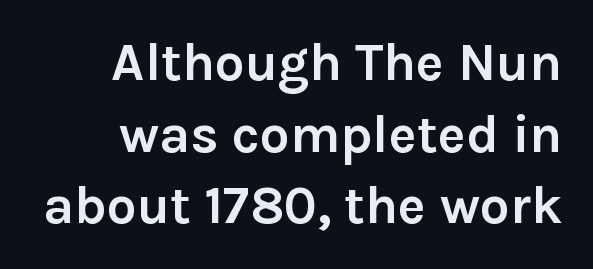
{"serif": "no", "italic": "no", "bold": "yes", "weight": "semibold", "width": "normal", "stroke_contrast": "low", "x_height": "medium", "monospaced": "no", "underline": "no", "align": "right", "line_spacing": "normal", "line_spacing_ratio": 1.35, "letter_spacing": "normal", "letter_spacing_em": 0.0, "glyph_px": 53}
